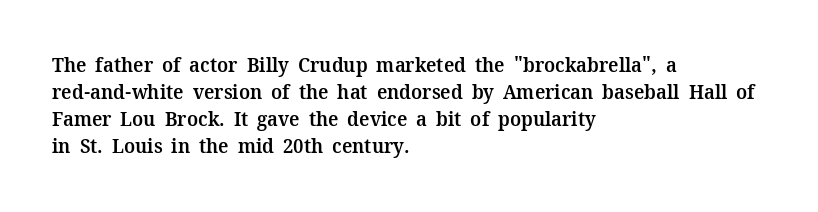
{"italic": "no", "bold": "semi", "underline": "no", "align": "left", "line_spacing": "normal", "line_spacing_ratio": 1.35, "letter_spacing": "normal", "letter_spacing_em": 0.0, "glyph_px": 20}
